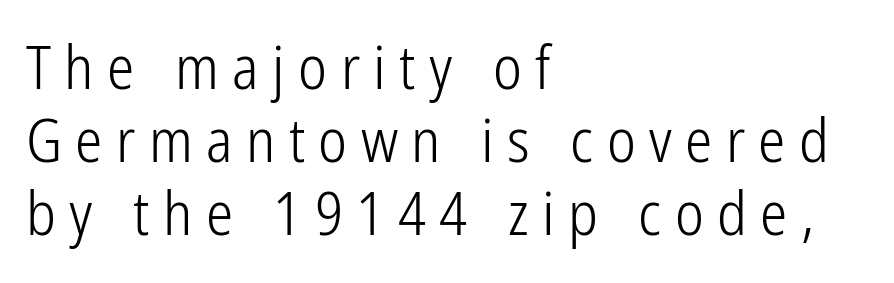
Q: Is the text bold? A: No.
Q: Is the text italic (slanted)? A: No, it is upright.
Q: Is the typeface a serif or a sans-serif typeface? A: Sans-serif.
Q: Is the text underlined? A: No.
Q: How is the paragraph aligned? A: Left-aligned.
Q: Is the spacing between letters normal or unusually wide? A: Unusually wide.
Q: Width (condensed, normal, or wide)? A: Condensed.
Q: Stroke contrast? A: Low.
Q: x-height? A: Medium.
Q: Monospaced? A: No.
